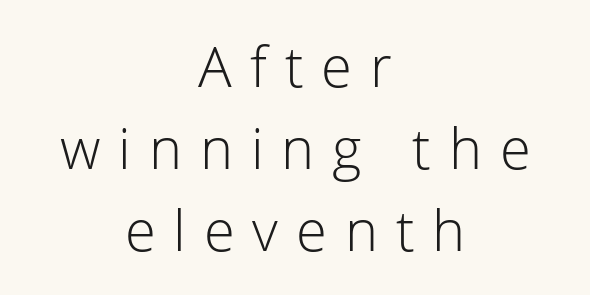
Is the stroke heavy? The answer is a plain regular-or-lighter. The lines are quadded center. Does the type have serifs? No, each stem ends abruptly. Baseline-to-baseline distance is the conventional proportion of letter height.
